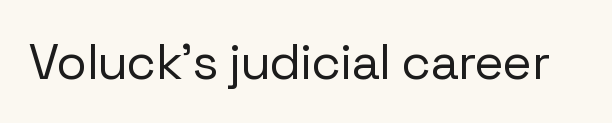
The image shows 50 px regular-weight sans-serif type, upright; set normal letter spacing, not underlined; low stroke contrast and a medium x-height.
